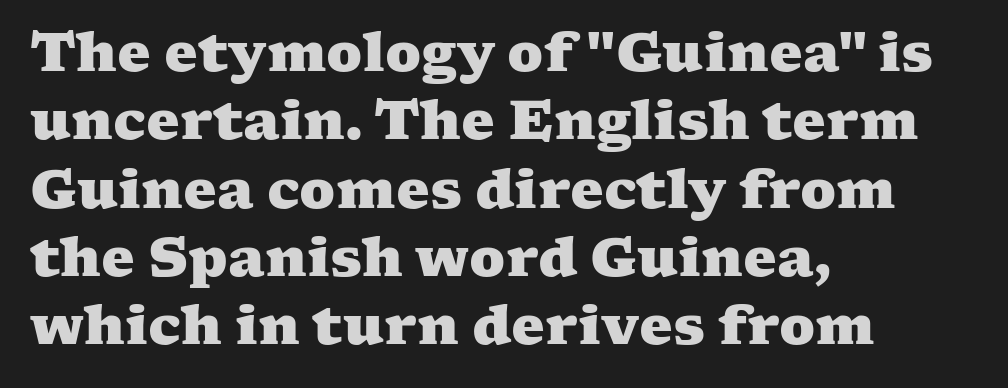
The face used here is rendered with its standard letterfit. Each line starts at the same left margin while the right side varies. Quick note: underline off. Bold? Absolutely — the strokes are thick and heavy. Yep, those are serifs on the letters.
